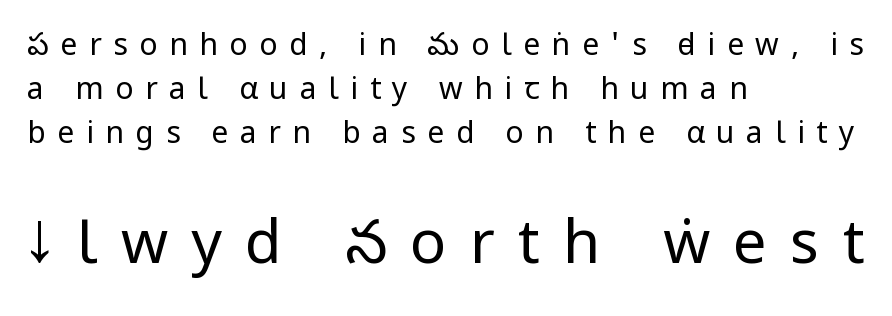
Q: Is the text bold? A: No.
Q: Is the text italic (slanted)? A: No, it is upright.
Q: Is the typeface a serif or a sans-serif typeface? A: Sans-serif.
Q: Is the text underlined? A: No.
Q: How is the paragraph aligned? A: Left-aligned.
Q: Is the spacing between letters normal or unusually wide? A: Unusually wide.
Q: Is the spacing between lines tight, normal or loose? A: Normal.
Q: Which block of text is set in a larger size, the first (top) or the second (bottom)? A: The second (bottom) one.
Q: Width (condensed, normal, or wide)? A: Condensed.
Q: Stroke contrast? A: Low.
Q: x-height? A: Large.
Q: Monospaced? A: No.
